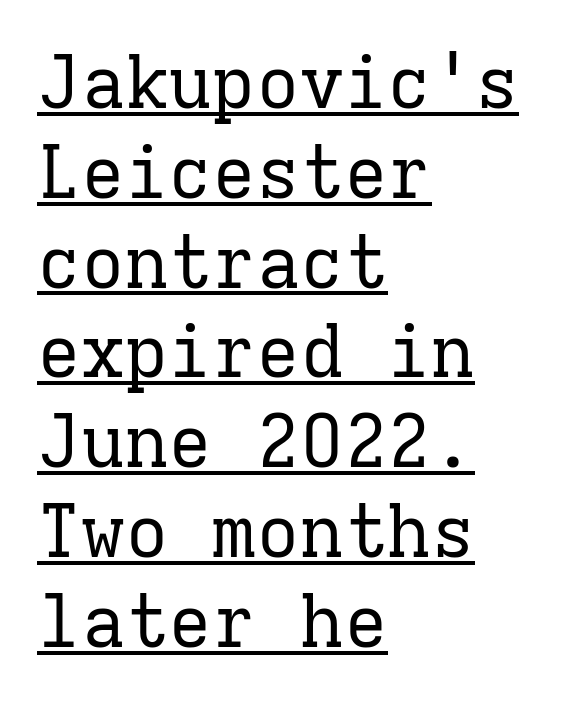
The image shows 73 px regular-weight serif type, upright, monospaced; set left-aligned, line spacing 1.23x, normal letter spacing, underlined; low stroke contrast and a medium x-height.
